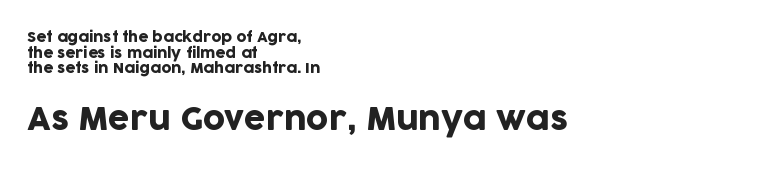
Q: Is the text italic (slanted)? A: No, it is upright.
Q: Is the typeface a serif or a sans-serif typeface? A: Sans-serif.
Q: Is the text underlined? A: No.
Q: How is the paragraph aligned? A: Left-aligned.
Q: Is the spacing between letters normal or unusually wide? A: Normal.
Q: Is the spacing between lines tight, normal or loose? A: Tight.
Q: Which block of text is set in a larger size, the first (top) or the second (bottom)? A: The second (bottom) one.
Q: Width (condensed, normal, or wide)? A: Normal.
Q: Stroke contrast? A: Low.
Q: x-height? A: Large.
Q: Monospaced? A: No.
